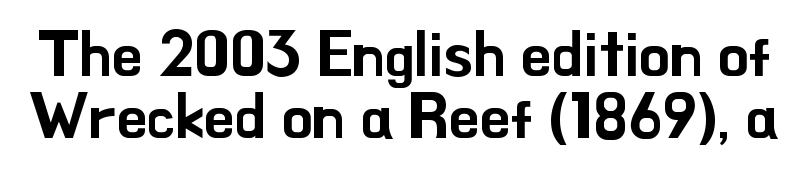
Stroke terminals: plain, sans-serif. Honestly, the rows look squashed on top of each other. Varying glyph widths throughout — classic text-font behaviour. Every stem runs plumb, perpendicular to the baseline.
